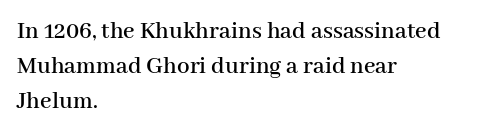
The image shows 25 px text type, upright; set left-aligned, normal line spacing (1.4x), normal letter spacing, not underlined.
